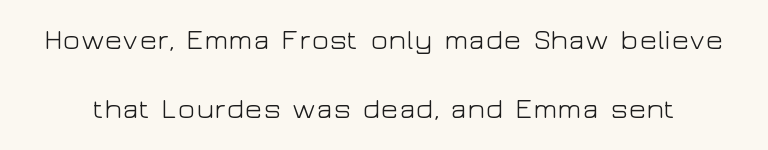
{"serif": "no", "italic": "no", "bold": "no", "weight": "light", "width": "wide", "stroke_contrast": "low", "x_height": "medium", "monospaced": "no", "underline": "no", "line_spacing": "loose", "line_spacing_ratio": 2.38, "letter_spacing": "normal", "letter_spacing_em": 0.0, "glyph_px": 29}
